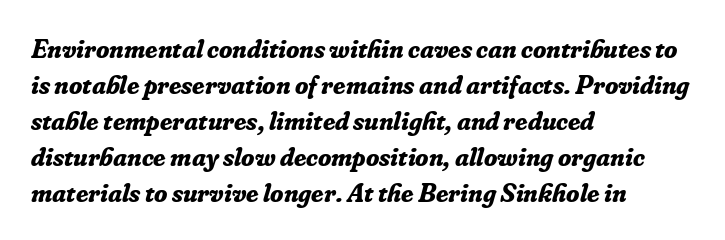
Quick note: italic. Whoever set this chose a conventional vertical rhythm. The letterforms sit shoulder to shoulder at normal distance. What weight is shown? A full bold with thick strokes. Underline: absent.
